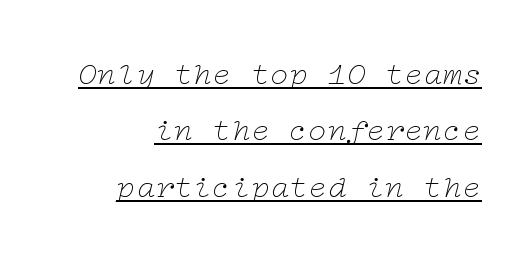
{"serif": "yes", "italic": "yes", "lean": "right", "slant_degrees": 12, "bold": "no", "weight": "thin", "width": "wide", "stroke_contrast": "low", "x_height": "medium", "underline": "yes", "align": "right", "line_spacing_ratio": 1.76, "letter_spacing": "normal", "letter_spacing_em": 0.0, "glyph_px": 32}
